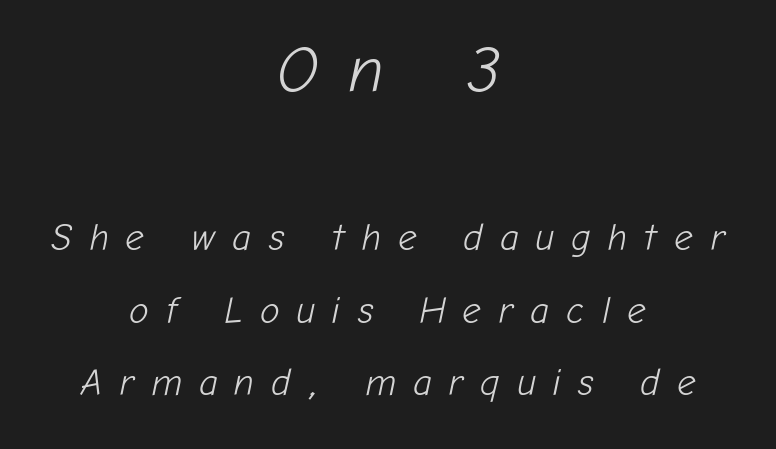
{"italic": "yes", "lean": "right", "slant_degrees": 12, "bold": "no", "weight": "light", "width": "normal", "stroke_contrast": "low", "x_height": "medium", "monospaced": "no", "underline": "no", "align": "center", "line_spacing": "loose", "line_spacing_ratio": 1.96, "letter_spacing": "wide", "letter_spacing_em": 0.46, "larger_block": "first", "size_ratio": 1.76, "glyph_px": 65}
